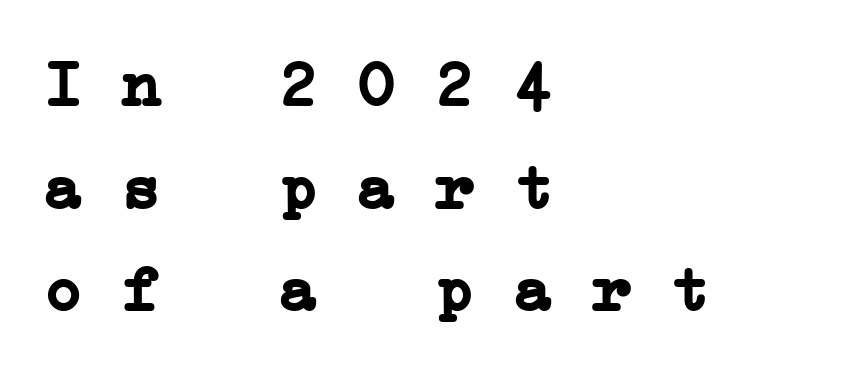
The image shows 65 px semibold, wide serif type, monospaced; set left-aligned, normal line spacing (1.58x), normal letter spacing, not underlined; low stroke contrast and a medium x-height.
